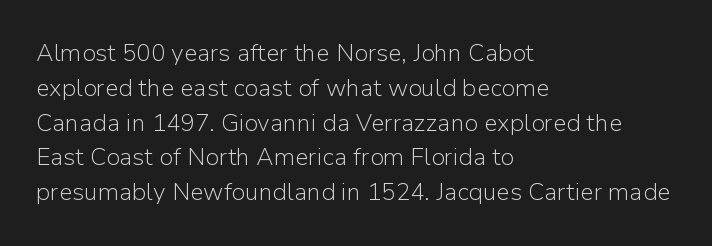
Q: Is the text bold? A: No.
Q: Is the text italic (slanted)? A: No, it is upright.
Q: Is the text underlined? A: No.
Q: How is the paragraph aligned? A: Left-aligned.
Q: Is the spacing between letters normal or unusually wide? A: Normal.
Q: Is the spacing between lines tight, normal or loose? A: Normal.
